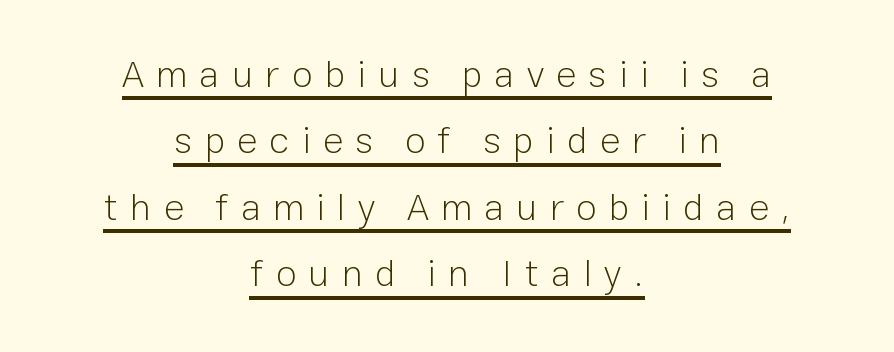
Q: Is the text bold? A: No.
Q: Is the text italic (slanted)? A: No, it is upright.
Q: Is the typeface a serif or a sans-serif typeface? A: Sans-serif.
Q: Is the text underlined? A: Yes.
Q: How is the paragraph aligned? A: Centered.
Q: Is the spacing between letters normal or unusually wide? A: Unusually wide.
Q: Width (condensed, normal, or wide)? A: Normal.
Q: Stroke contrast? A: Low.
Q: x-height? A: Medium.
Q: Monospaced? A: No.
